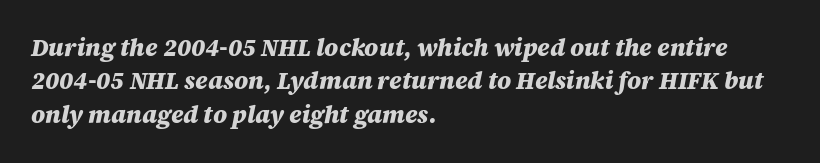
The image shows 24 px bold type, italic (leaning right); set left-aligned, normal line spacing (1.39x), normal letter spacing, not underlined.
